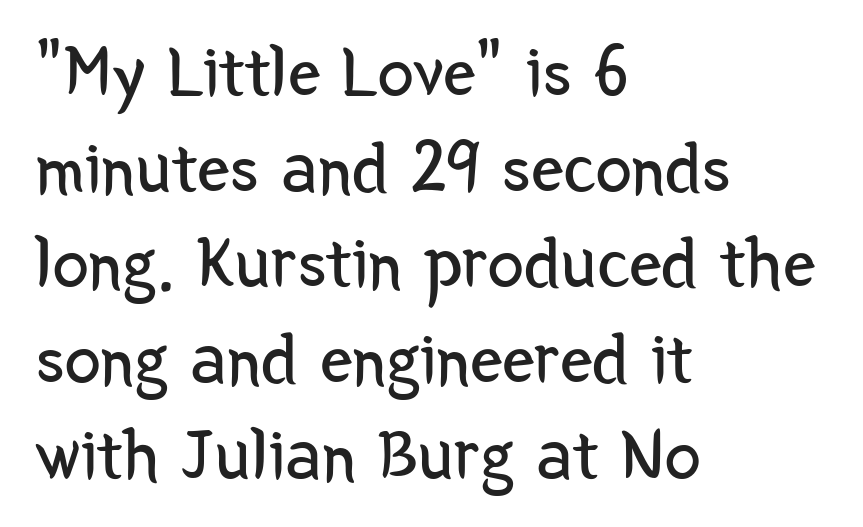
The image shows 73 px regular-weight, condensed sans-serif type, upright; set left-aligned, normal line spacing (1.31x), normal letter spacing, not underlined; low stroke contrast and a medium x-height.
